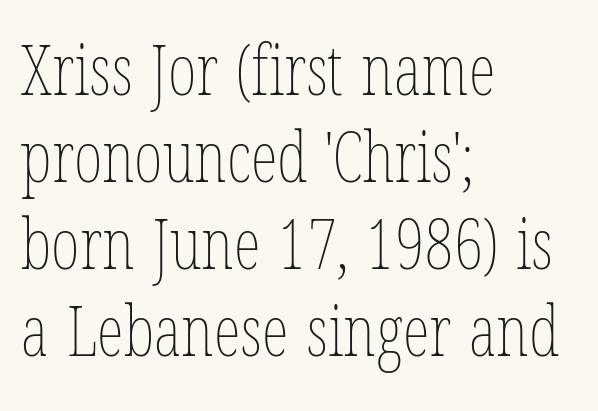
The image shows 69 px thin, condensed type, upright; set left-aligned, normal line spacing (1.26x), normal letter spacing, not underlined; low stroke contrast and a medium x-height.
